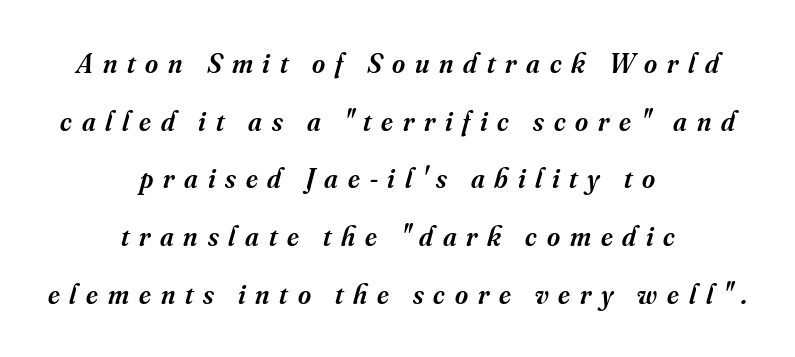
Q: Is the text bold? A: Semi-bold.
Q: Is the text italic (slanted)? A: Yes, it leans right by about 16 degrees.
Q: Is the typeface a serif or a sans-serif typeface? A: Serif.
Q: Is the text underlined? A: No.
Q: How is the paragraph aligned? A: Centered.
Q: Is the spacing between letters normal or unusually wide? A: Unusually wide.
Q: Is the spacing between lines tight, normal or loose? A: Loose.
Q: Width (condensed, normal, or wide)? A: Normal.
Q: Stroke contrast? A: Medium.
Q: x-height? A: Small.
Q: Monospaced? A: No.
